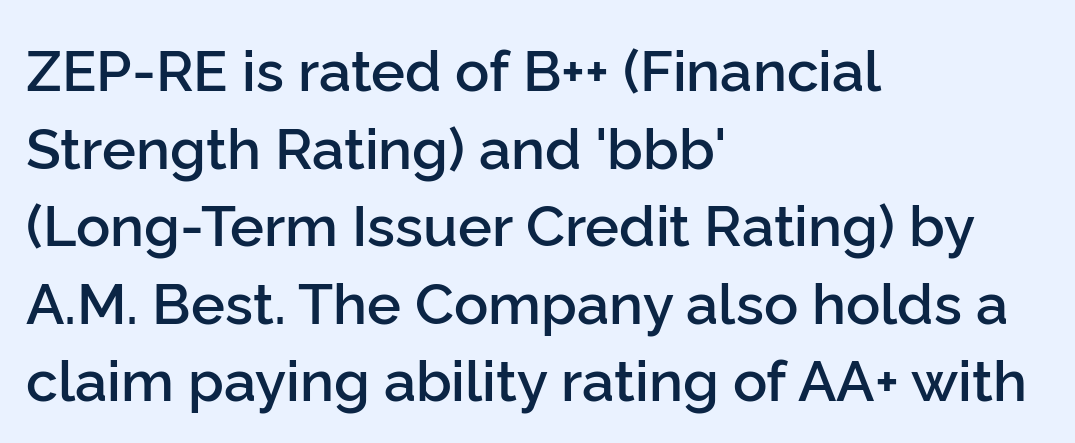
The image shows 57 px semibold sans-serif type, upright; set left-aligned, normal line spacing (1.36x), normal letter spacing, not underlined; low stroke contrast and a medium x-height.
